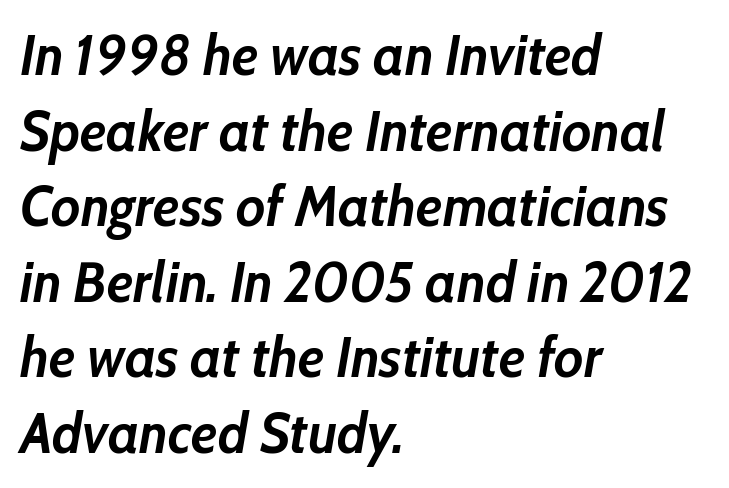
Q: Is the text bold? A: Yes.
Q: Is the text italic (slanted)? A: Yes, it leans right by about 10 degrees.
Q: Is the text underlined? A: No.
Q: How is the paragraph aligned? A: Left-aligned.
Q: Is the spacing between letters normal or unusually wide? A: Normal.
Q: Is the spacing between lines tight, normal or loose? A: Normal.
Q: Width (condensed, normal, or wide)? A: Normal.
Q: Stroke contrast? A: Low.
Q: x-height? A: Medium.
Q: Monospaced? A: No.
